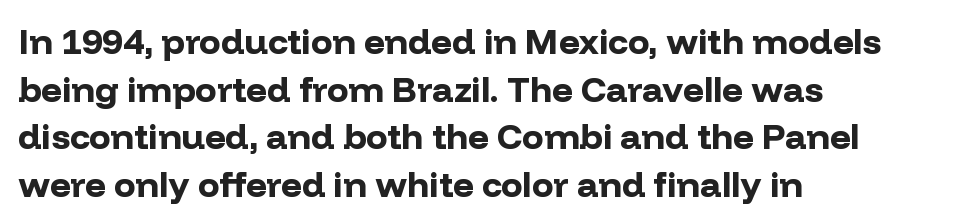
Does extra space separate the letters? No, they use regular spacing. One glance says typical: line gaps are just what's usual. A roman cut, with each character standing at attention. Look at the stroke-to-counter ratio: heavy, a bold. You could not count columns in this text — the font is proportionally spaced. A classic flush-left, rag-right setting is used for this passage.
